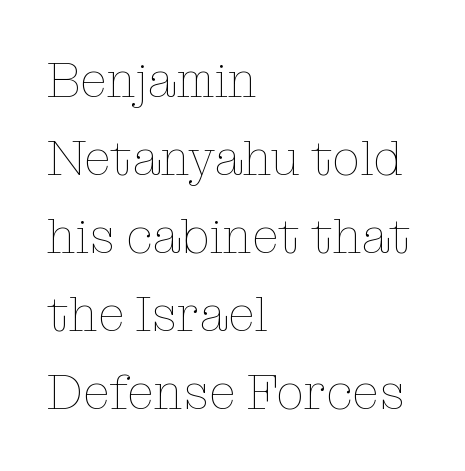
The image shows 50 px thin type, upright; set left-aligned, normal line spacing (1.56x), normal letter spacing, not underlined; low stroke contrast and a medium x-height.
